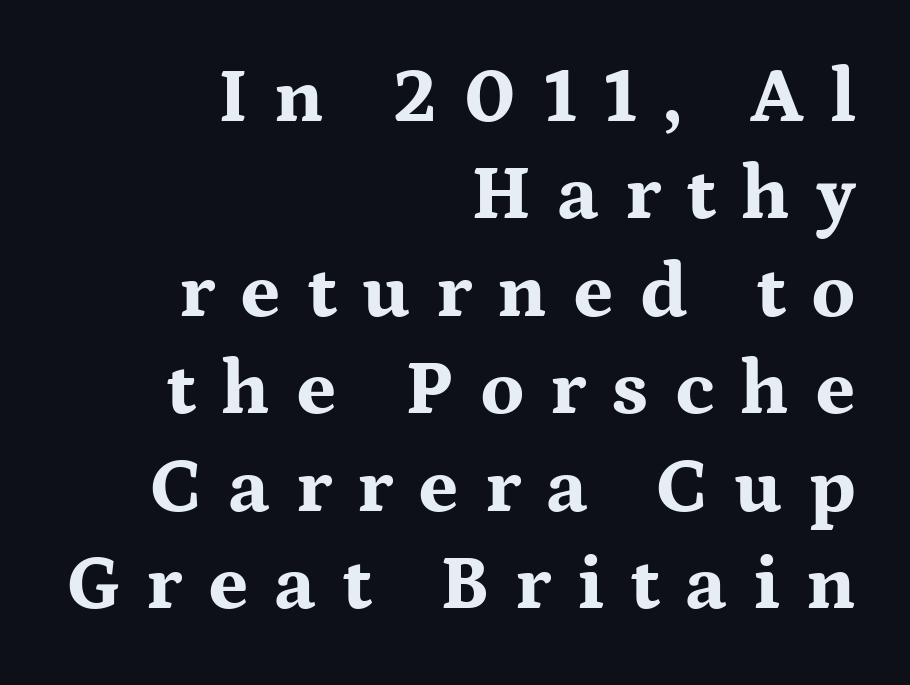
{"serif": "yes", "italic": "no", "bold": "yes", "weight": "bold", "width": "wide", "stroke_contrast": "medium", "x_height": "medium", "monospaced": "no", "underline": "no", "align": "right", "line_spacing": "normal", "line_spacing_ratio": 1.25, "letter_spacing": "wide", "letter_spacing_em": 0.33, "glyph_px": 78}
